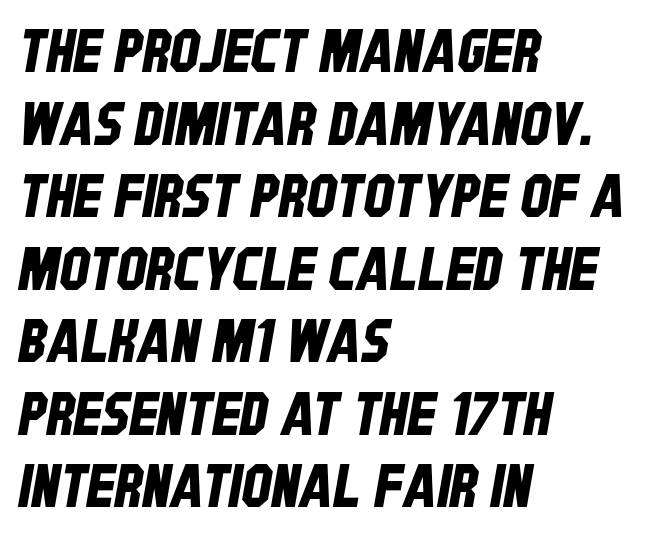
Q: Is the typeface a serif or a sans-serif typeface? A: Sans-serif.
Q: Is the text underlined? A: No.
Q: How is the paragraph aligned? A: Left-aligned.
Q: Is the spacing between letters normal or unusually wide? A: Normal.
Q: Width (condensed, normal, or wide)? A: Condensed.
Q: Stroke contrast? A: Low.
Q: x-height? A: Large.
Q: Monospaced? A: No.
